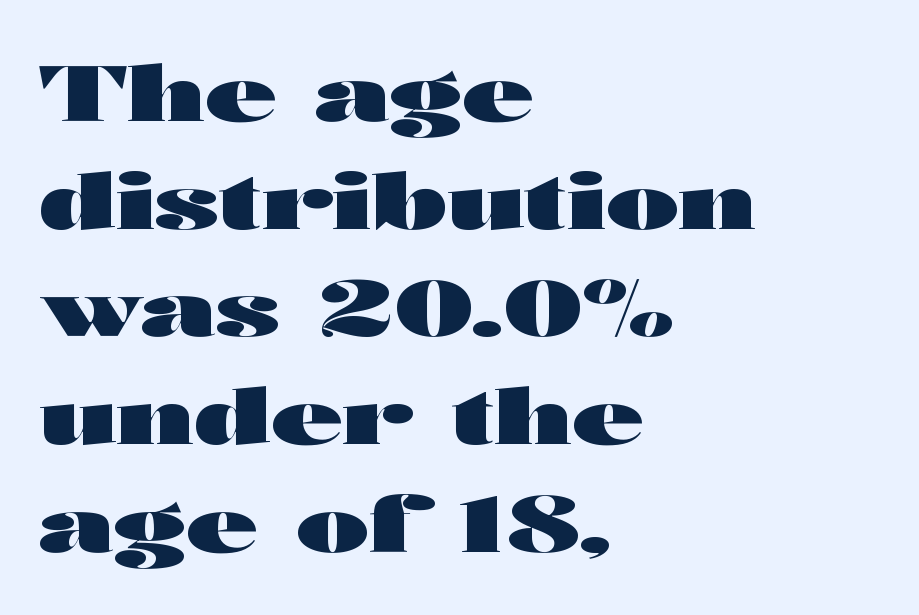
Q: Is the text bold? A: Yes.
Q: Is the text italic (slanted)? A: No, it is upright.
Q: Is the typeface a serif or a sans-serif typeface? A: Serif.
Q: Is the text underlined? A: No.
Q: How is the paragraph aligned? A: Left-aligned.
Q: Is the spacing between letters normal or unusually wide? A: Normal.
Q: Is the spacing between lines tight, normal or loose? A: Normal.
Q: Width (condensed, normal, or wide)? A: Wide.
Q: Stroke contrast? A: High.
Q: x-height? A: Medium.
Q: Monospaced? A: No.
